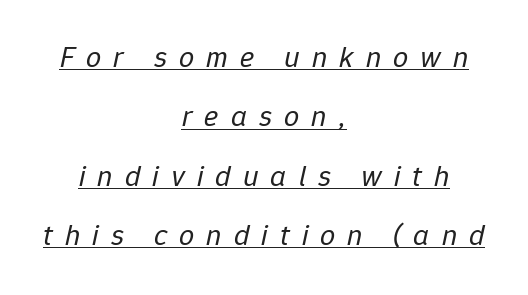
Q: Is the text bold? A: No.
Q: Is the text italic (slanted)? A: Yes, it leans right by about 12 degrees.
Q: Is the text underlined? A: Yes.
Q: How is the paragraph aligned? A: Centered.
Q: Is the spacing between letters normal or unusually wide? A: Unusually wide.
Q: Is the spacing between lines tight, normal or loose? A: Loose.
Q: Width (condensed, normal, or wide)? A: Normal.
Q: Stroke contrast? A: Low.
Q: x-height? A: Medium.
Q: Monospaced? A: No.
